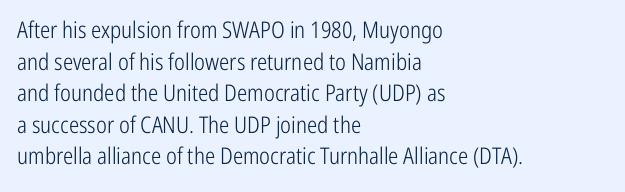
The strokes are not fattened; the text isn't bold. Beneath every word, the page is bare. Every row of glyphs begins at an identical x-position on the left. In terms of posture, this sample is upright.
